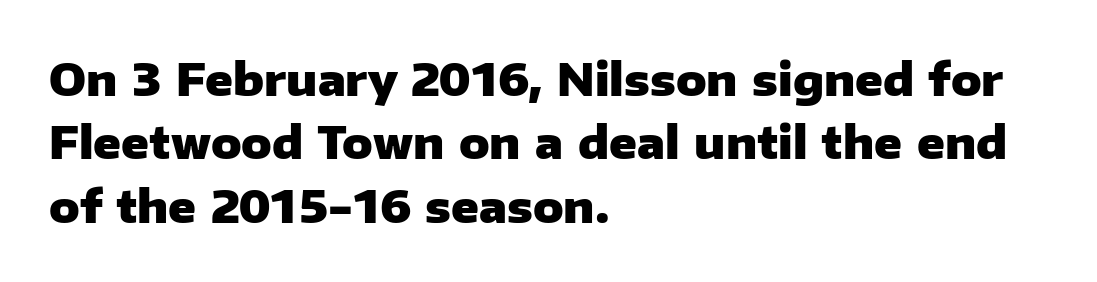
{"serif": "no", "italic": "no", "bold": "yes", "weight": "heavy", "width": "normal", "stroke_contrast": "low", "x_height": "medium", "monospaced": "no", "underline": "no", "align": "left", "line_spacing": "normal", "line_spacing_ratio": 1.41, "letter_spacing": "normal", "letter_spacing_em": 0.0, "glyph_px": 45}
